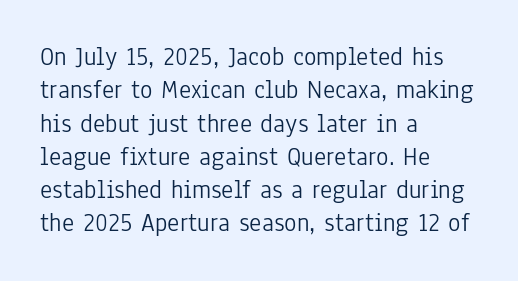
{"italic": "no", "bold": "no", "underline": "no", "align": "left", "line_spacing": "normal", "line_spacing_ratio": 1.28, "letter_spacing": "normal", "letter_spacing_em": 0.0, "glyph_px": 26}
